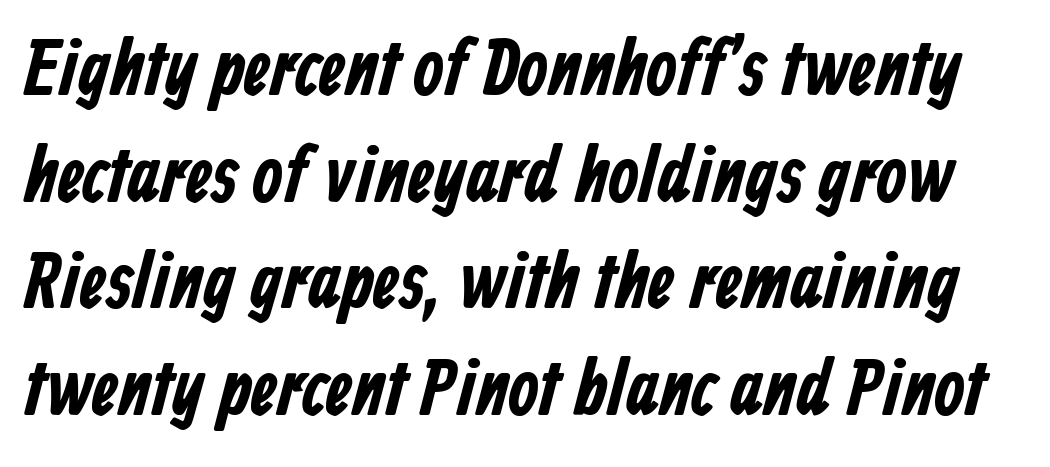
{"serif": "no", "bold": "yes", "weight": "bold", "width": "condensed", "stroke_contrast": "low", "x_height": "medium", "monospaced": "no", "underline": "no", "line_spacing": "normal", "line_spacing_ratio": 1.35, "letter_spacing": "normal", "letter_spacing_em": 0.0, "glyph_px": 79}
